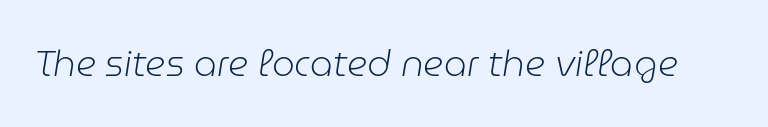
Q: Is the text bold? A: No.
Q: Is the text italic (slanted)? A: Yes, it leans right by about 9 degrees.
Q: Is the text underlined? A: No.
Q: Is the spacing between letters normal or unusually wide? A: Normal.
Q: Width (condensed, normal, or wide)? A: Normal.
Q: Stroke contrast? A: Low.
Q: x-height? A: Medium.
Q: Monospaced? A: No.
